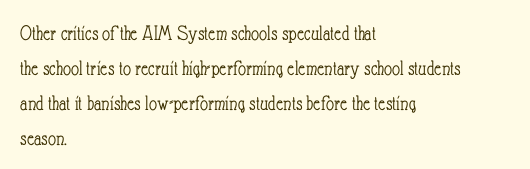
{"italic": "no", "bold": "no", "underline": "no", "align": "left", "line_spacing": "normal", "line_spacing_ratio": 1.59, "letter_spacing": "normal", "letter_spacing_em": 0.0, "glyph_px": 22}
